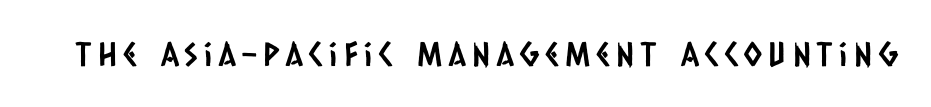
{"serif": "no", "width": "condensed", "stroke_contrast": "low", "x_height": "large", "monospaced": "no", "underline": "no", "letter_spacing": "wide", "letter_spacing_em": 0.2, "glyph_px": 33}
